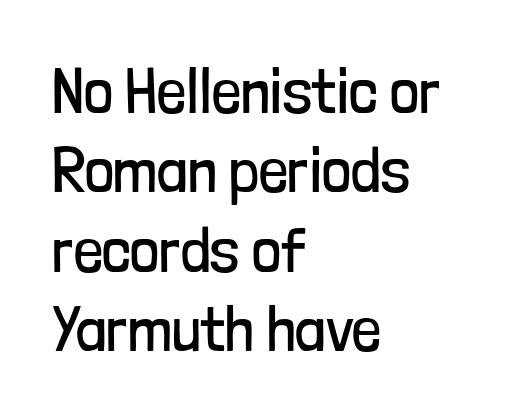
{"serif": "no", "italic": "no", "bold": "no", "weight": "regular", "width": "condensed", "stroke_contrast": "low", "x_height": "medium", "monospaced": "no", "underline": "no", "align": "left", "line_spacing_ratio": 1.24, "letter_spacing": "normal", "letter_spacing_em": 0.0, "glyph_px": 64}
